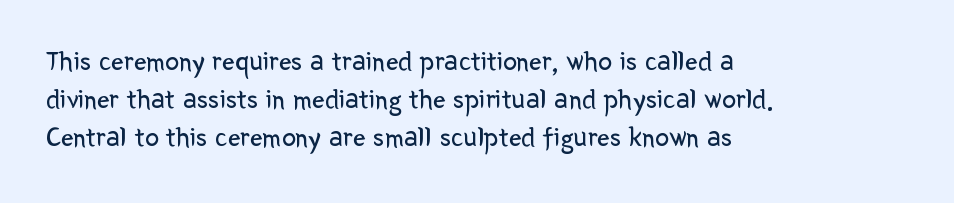
Q: Is the text bold? A: No.
Q: Is the text italic (slanted)? A: No, it is upright.
Q: Is the typeface a serif or a sans-serif typeface? A: Sans-serif.
Q: Is the text underlined? A: No.
Q: How is the paragraph aligned? A: Left-aligned.
Q: Is the spacing between letters normal or unusually wide? A: Normal.
Q: Is the spacing between lines tight, normal or loose? A: Normal.
Q: Width (condensed, normal, or wide)? A: Normal.
Q: Stroke contrast? A: Low.
Q: x-height? A: Medium.
Q: Monospaced? A: No.
